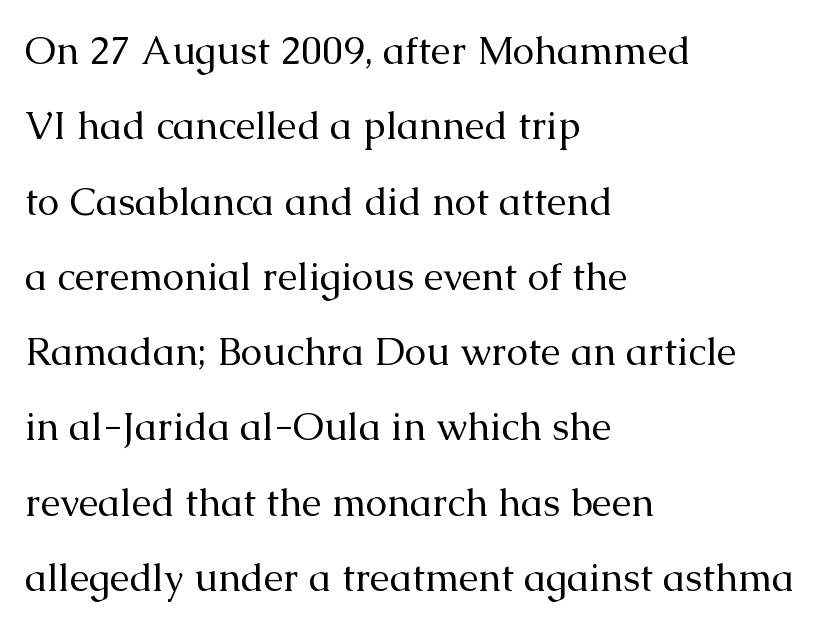
{"serif": "yes", "italic": "no", "bold": "no", "weight": "regular", "width": "normal", "stroke_contrast": "medium", "x_height": "medium", "monospaced": "no", "underline": "no", "align": "left", "line_spacing": "loose", "line_spacing_ratio": 1.93, "letter_spacing": "normal", "letter_spacing_em": 0.0, "glyph_px": 39}
